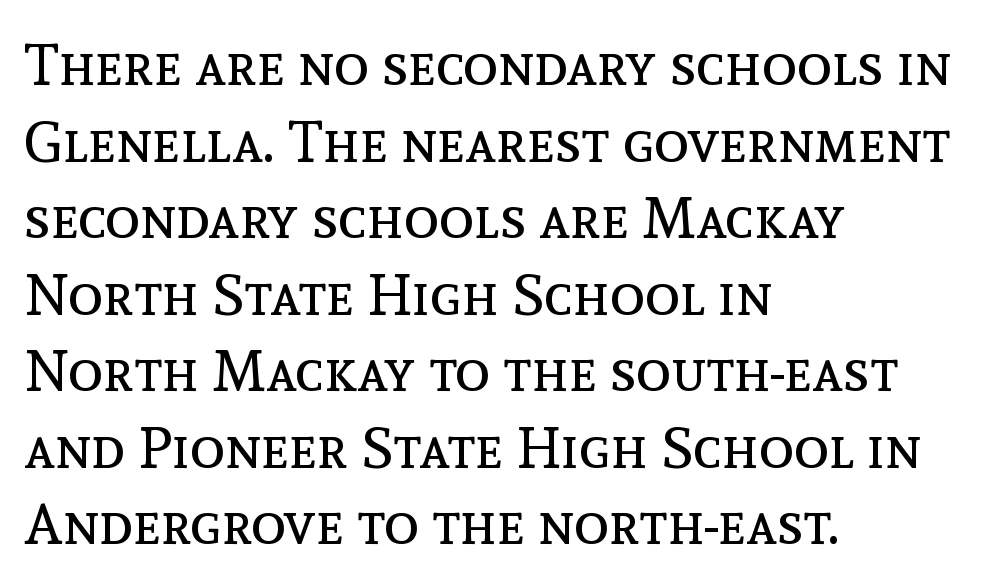
Summary of vertical rhythm: regular, with standard interline spacing. Proportional: the letters do not fall into vertical columns. Words appear dense and cohesive because spacing is normal. Do the letters lean? They stand straight.
